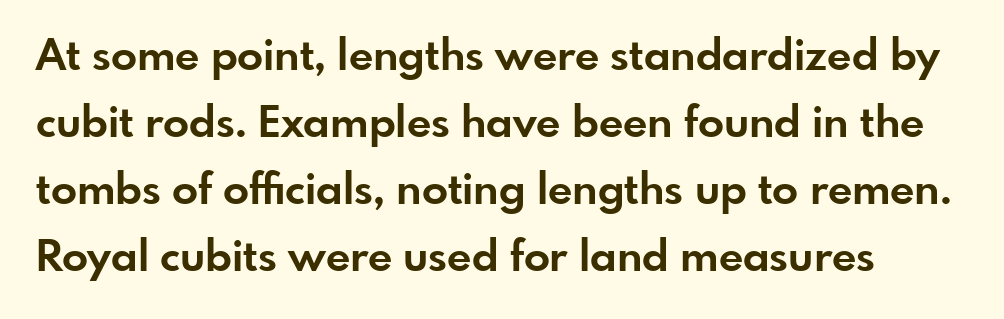
{"serif": "no", "italic": "no", "bold": "yes", "weight": "bold", "width": "normal", "stroke_contrast": "low", "x_height": "small", "monospaced": "no", "underline": "no", "align": "left", "line_spacing": "normal", "line_spacing_ratio": 1.56, "letter_spacing": "normal", "letter_spacing_em": 0.0, "glyph_px": 43}
